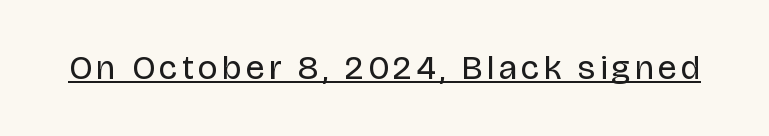
{"serif": "no", "italic": "no", "bold": "no", "weight": "regular", "width": "normal", "stroke_contrast": "low", "x_height": "large", "monospaced": "no", "underline": "yes", "glyph_px": 34}
